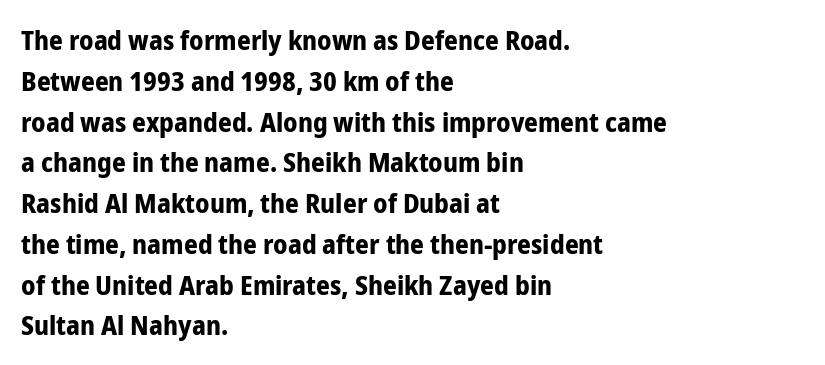
Q: Is the text bold? A: Yes.
Q: Is the text italic (slanted)? A: No, it is upright.
Q: Is the text underlined? A: No.
Q: How is the paragraph aligned? A: Left-aligned.
Q: Is the spacing between letters normal or unusually wide? A: Normal.
Q: Is the spacing between lines tight, normal or loose? A: Normal.
